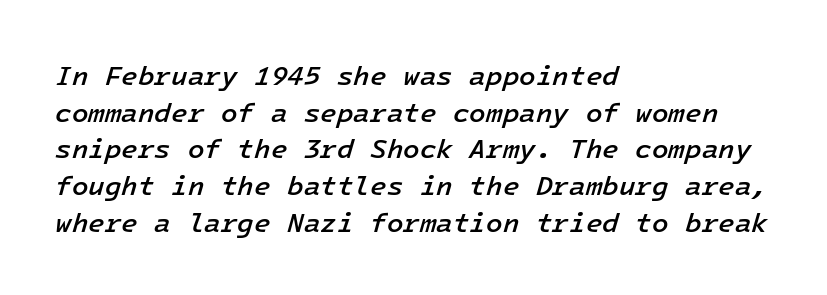
The strip under each line holds only bare page. This rendering leaves character spacing at its baseline value. What's the leading like? Ordinary, nothing unusual. A somewhat darkened texture: the type is semibold rather than bold. A typesetter would mark this as italic. All the whitespace from short lines collects on the right.
